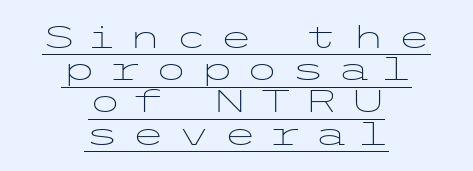
The image shows 31 px light, wide sans-serif type, upright; set centered, tight line spacing (1.04x), unusually wide letter spacing (+0.38 em), underlined; low stroke contrast and a medium x-height.
